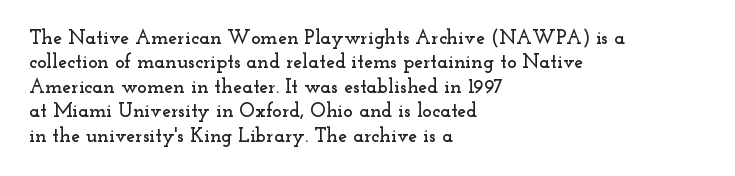
Look at the tracking — it's just the regular setting, nothing added. Horizontal alignment here is leftward, the default for most running prose. Clear beneath every line of the passage. Unlike italic type, these characters show no tilt at all.
